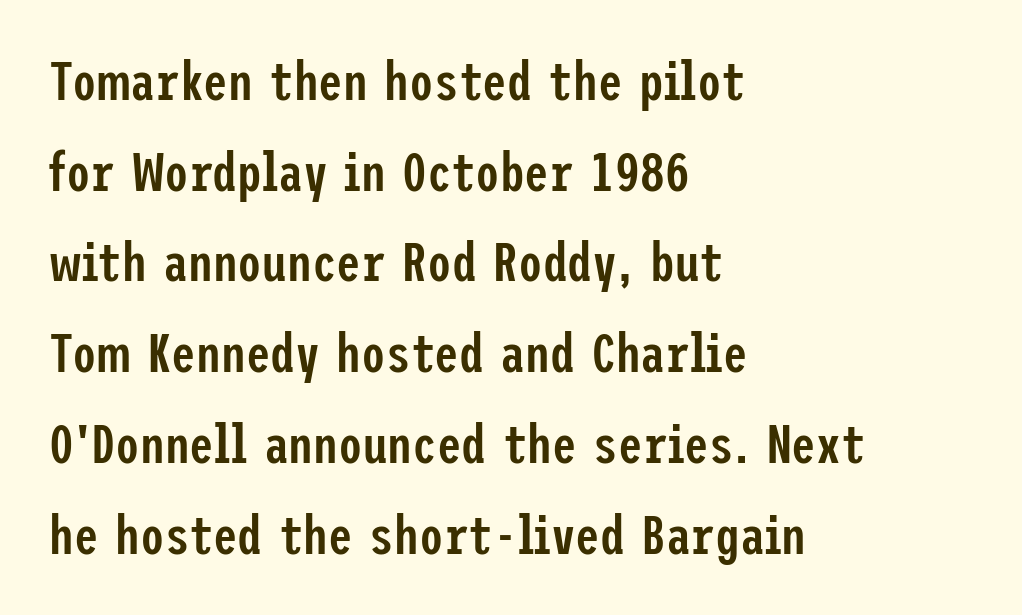
{"serif": "no", "italic": "no", "bold": "semi", "weight": "semibold", "width": "condensed", "stroke_contrast": "low", "x_height": "medium", "underline": "no", "align": "left", "line_spacing": "normal", "line_spacing_ratio": 1.65, "letter_spacing": "normal", "letter_spacing_em": 0.0, "glyph_px": 55}
